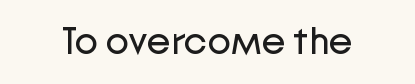
Q: Is the text bold? A: No.
Q: Is the text italic (slanted)? A: No, it is upright.
Q: Is the typeface a serif or a sans-serif typeface? A: Sans-serif.
Q: Is the text underlined? A: No.
Q: Is the spacing between letters normal or unusually wide? A: Normal.
Q: Width (condensed, normal, or wide)? A: Normal.
Q: Stroke contrast? A: Low.
Q: x-height? A: Medium.
Q: Monospaced? A: No.
